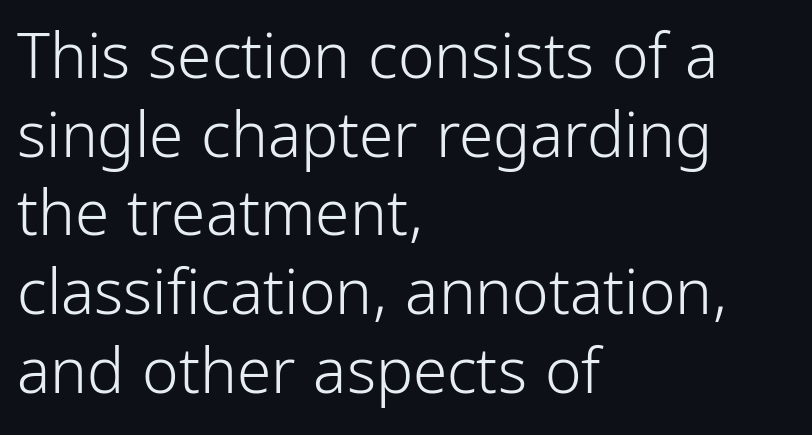
The image shows 62 px light, condensed sans-serif type, upright; set left-aligned, normal line spacing (1.27x), normal letter spacing, not underlined; low stroke contrast and a medium x-height.
